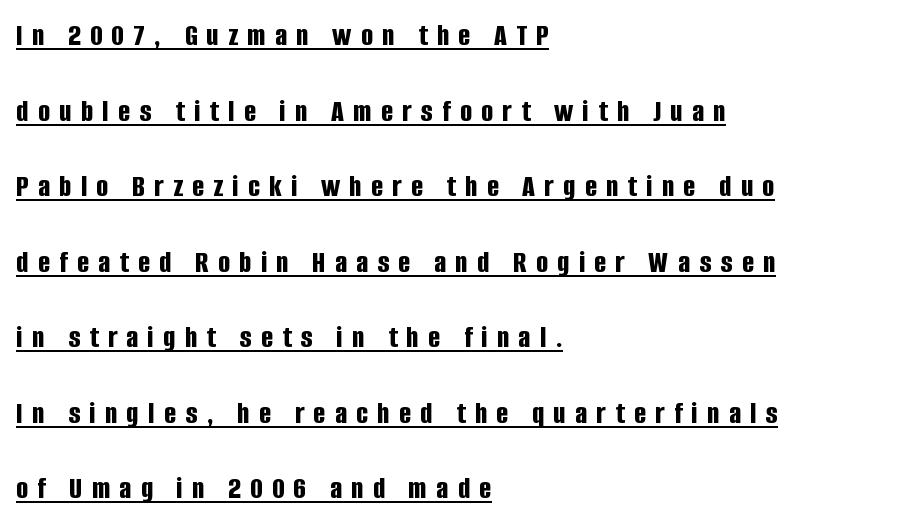
{"serif": "no", "italic": "no", "bold": "yes", "weight": "bold", "width": "condensed", "stroke_contrast": "low", "x_height": "large", "monospaced": "no", "underline": "yes", "align": "left", "line_spacing": "loose", "line_spacing_ratio": 2.36, "letter_spacing": "wide", "letter_spacing_em": 0.29, "glyph_px": 32}
